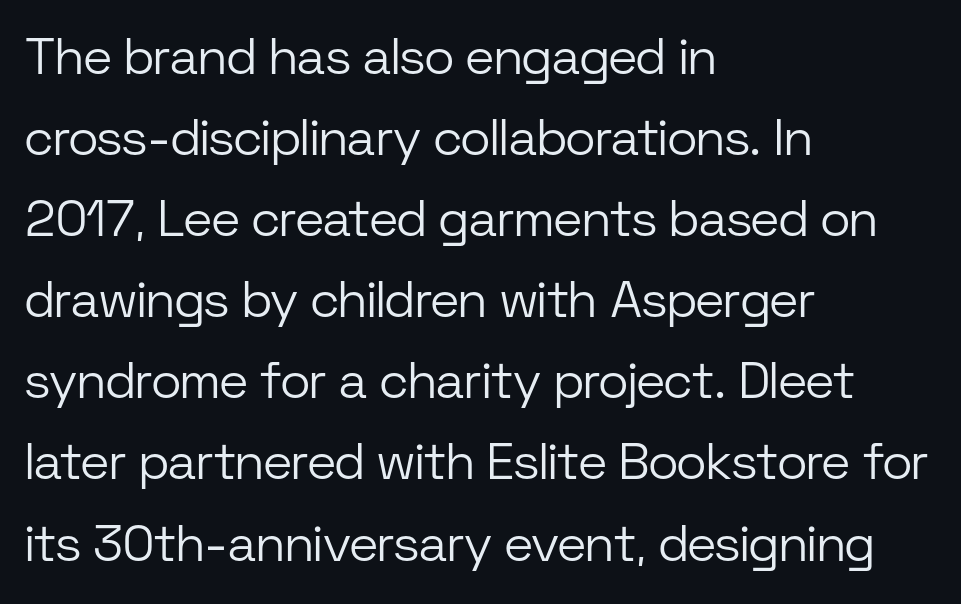
Q: Is the text bold? A: No.
Q: Is the text italic (slanted)? A: No, it is upright.
Q: Is the typeface a serif or a sans-serif typeface? A: Sans-serif.
Q: Is the text underlined? A: No.
Q: How is the paragraph aligned? A: Left-aligned.
Q: Is the spacing between letters normal or unusually wide? A: Normal.
Q: Is the spacing between lines tight, normal or loose? A: Normal.
Q: Width (condensed, normal, or wide)? A: Normal.
Q: Stroke contrast? A: Low.
Q: x-height? A: Medium.
Q: Monospaced? A: No.
